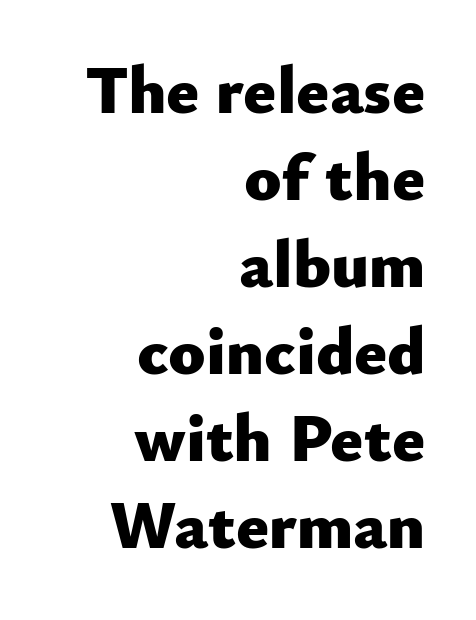
Q: Is the text bold? A: Yes.
Q: Is the text italic (slanted)? A: No, it is upright.
Q: Is the typeface a serif or a sans-serif typeface? A: Sans-serif.
Q: Is the text underlined? A: No.
Q: How is the paragraph aligned? A: Right-aligned.
Q: Is the spacing between letters normal or unusually wide? A: Normal.
Q: Is the spacing between lines tight, normal or loose? A: Normal.
Q: Width (condensed, normal, or wide)? A: Normal.
Q: Stroke contrast? A: Low.
Q: x-height? A: Small.
Q: Monospaced? A: No.
